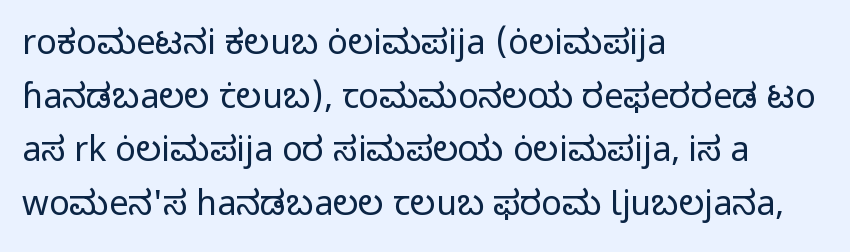
Evenly set lines give the paragraph a standard silhouette. Students, note that the glyphs here touch the page at normal intervals. Type without underlining. The strokes are not fattened; the text isn't bold. Proportional: the letters do not fall into vertical columns. This is roman type, the default non-slanted kind.
